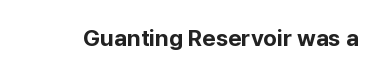
{"italic": "no", "bold": "yes", "underline": "no", "letter_spacing": "normal", "letter_spacing_em": 0.0, "glyph_px": 23}
